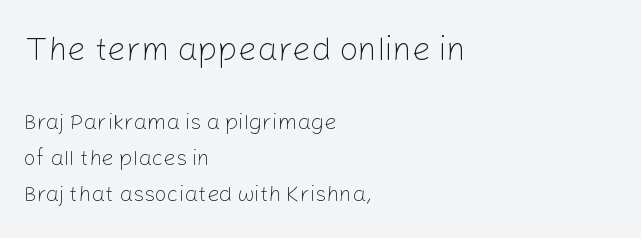
Q: Is the text bold? A: No.
Q: Is the text italic (slanted)? A: No, it is upright.
Q: Is the typeface a serif or a sans-serif typeface? A: Sans-serif.
Q: Is the text underlined? A: No.
Q: How is the paragraph aligned? A: Left-aligned.
Q: Is the spacing between letters normal or unusually wide? A: Normal.
Q: Is the spacing between lines tight, normal or loose? A: Normal.
Q: Which block of text is set in a larger size, the first (top) or the second (bottom)? A: The first (top) one.
Q: Width (condensed, normal, or wide)? A: Normal.
Q: Stroke contrast? A: Low.
Q: x-height? A: Medium.
Q: Monospaced? A: No.
